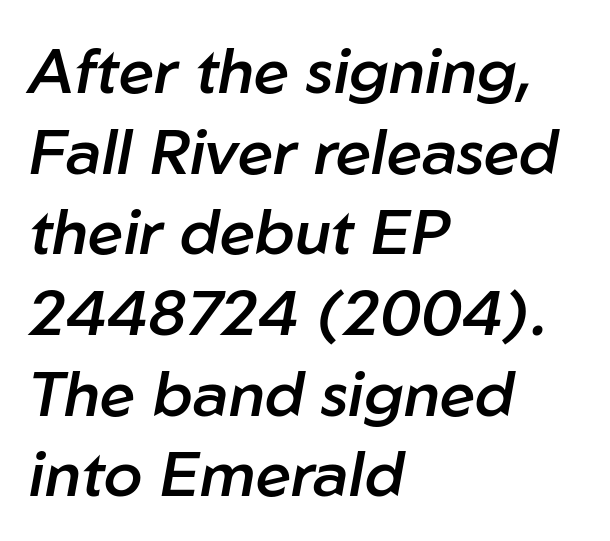
{"italic": "yes", "lean": "right", "slant_degrees": 10, "bold": "semi", "weight": "semibold", "width": "normal", "stroke_contrast": "low", "x_height": "medium", "monospaced": "no", "underline": "no", "align": "left", "line_spacing": "normal", "line_spacing_ratio": 1.28, "letter_spacing": "normal", "letter_spacing_em": 0.0, "glyph_px": 63}
